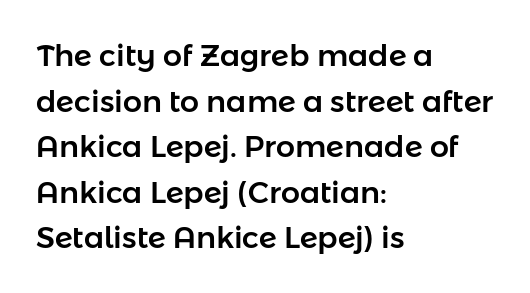
{"serif": "no", "italic": "no", "width": "normal", "stroke_contrast": "low", "x_height": "medium", "monospaced": "no", "underline": "no", "align": "left", "line_spacing": "normal", "line_spacing_ratio": 1.52, "letter_spacing": "normal", "letter_spacing_em": 0.0, "glyph_px": 30}
